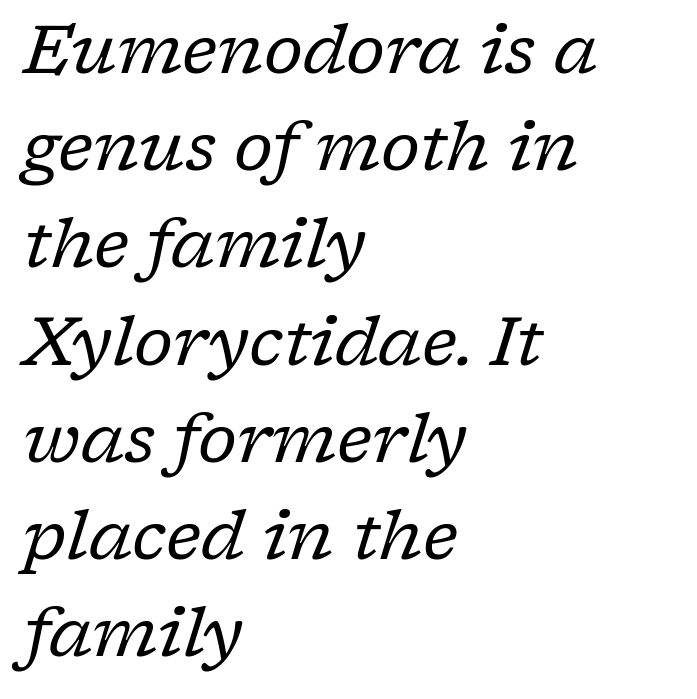
The image shows 68 px regular-weight serif type, italic (leaning right); set left-aligned, normal line spacing (1.43x), normal letter spacing, not underlined; low stroke contrast and a medium x-height.
